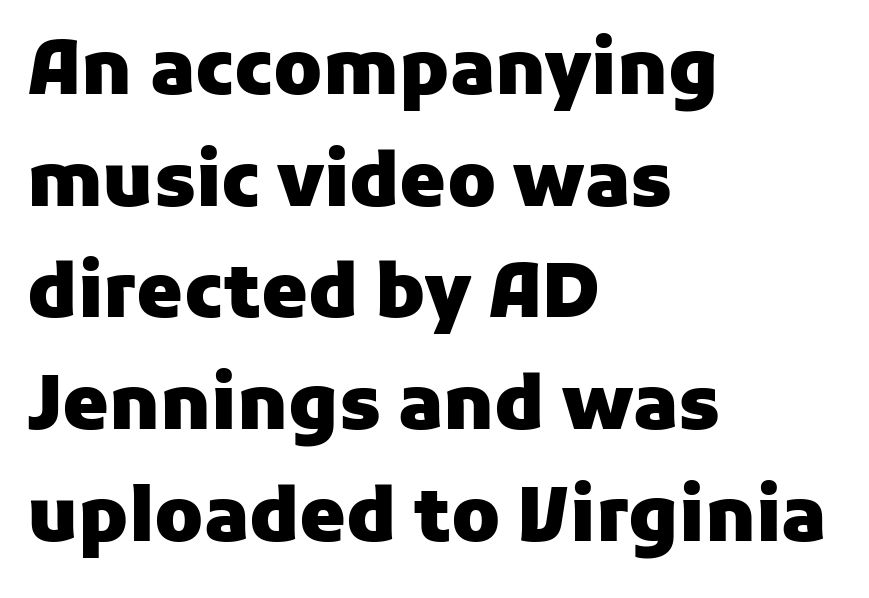
Summary of vertical rhythm: regular, with standard interline spacing. Layout note: lines flush left. Varying glyph widths throughout — classic text-font behaviour. Lines of text with bare space underneath.
